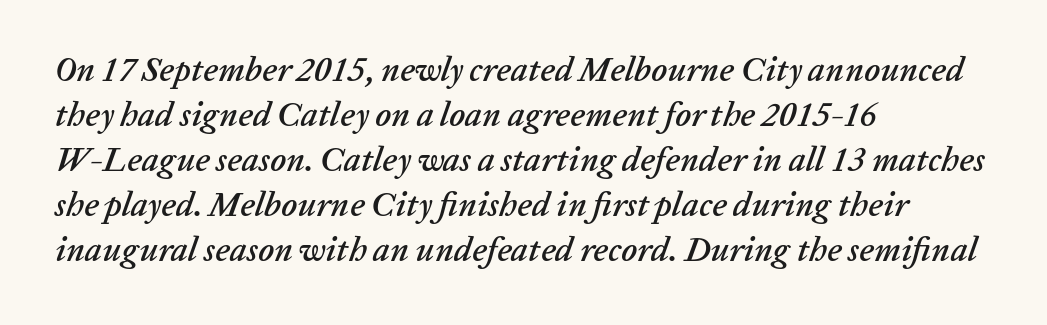
{"italic": "yes", "lean": "right", "slant_degrees": 20, "width": "normal", "stroke_contrast": "low", "x_height": "medium", "monospaced": "no", "underline": "no", "align": "left", "line_spacing": "normal", "line_spacing_ratio": 1.32, "letter_spacing": "normal", "letter_spacing_em": 0.0, "glyph_px": 34}
